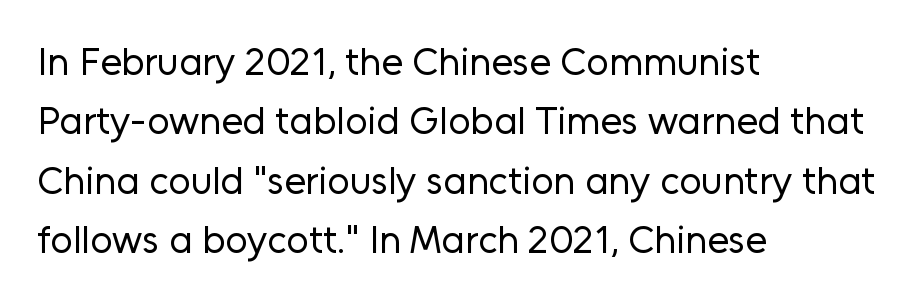
Letters have the restrained weight of plain body copy at most. Grotesque or geometric, the face here clearly has no serifs. Think of a printed novel: that variable character pitch is what you see here. This is roman type, the default non-slanted kind.
